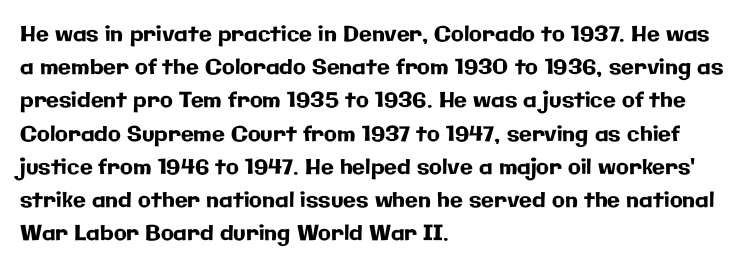
Q: Is the text italic (slanted)? A: No, it is upright.
Q: Is the text underlined? A: No.
Q: How is the paragraph aligned? A: Left-aligned.
Q: Is the spacing between letters normal or unusually wide? A: Normal.
Q: Is the spacing between lines tight, normal or loose? A: Normal.
